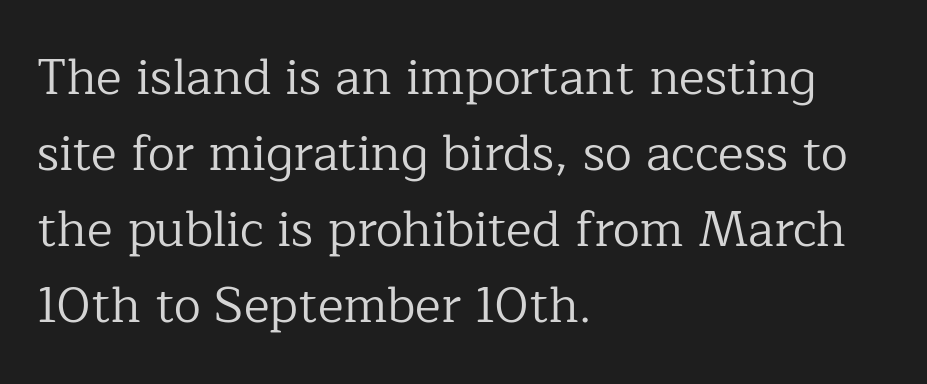
{"serif": "yes", "italic": "no", "bold": "no", "weight": "regular", "width": "normal", "stroke_contrast": "low", "x_height": "medium", "monospaced": "no", "underline": "no", "align": "left", "line_spacing": "normal", "line_spacing_ratio": 1.55, "letter_spacing": "normal", "letter_spacing_em": 0.0, "glyph_px": 49}
